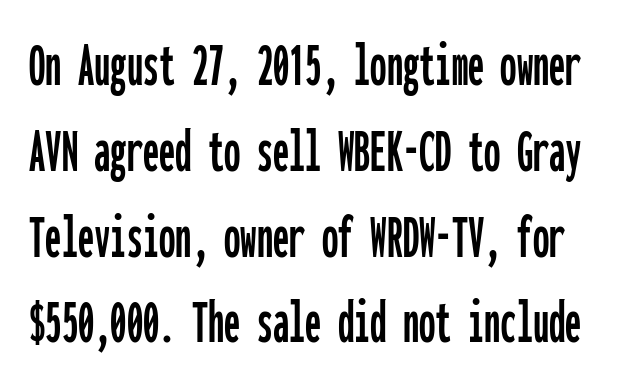
{"serif": "no", "italic": "no", "width": "condensed", "stroke_contrast": "low", "x_height": "medium", "monospaced": "yes", "underline": "no", "line_spacing": "normal", "line_spacing_ratio": 1.32, "letter_spacing": "normal", "letter_spacing_em": 0.0, "glyph_px": 65}
